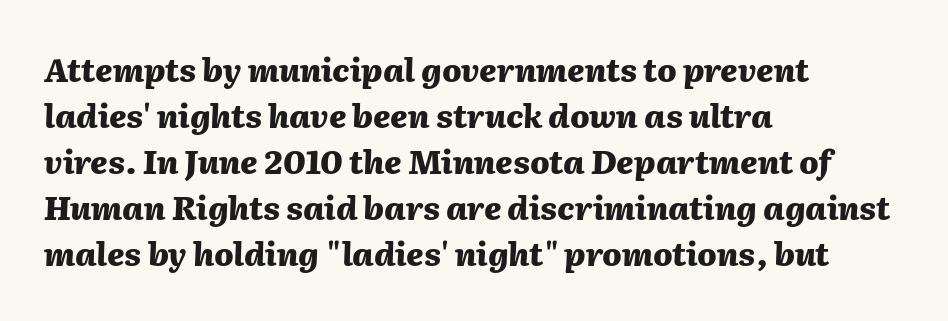
Summary of vertical rhythm: regular, with standard interline spacing. Italic? Definitely — the glyphs are oblique. Alignment: flush left. The sample has been set heavy, in full bold. Words float on clear page, feet unadorned.
